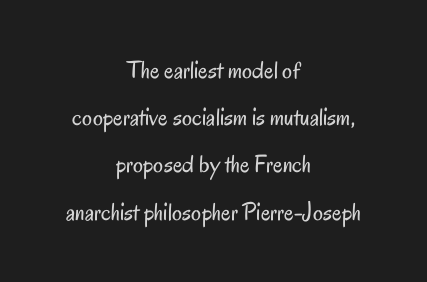
Q: Is the text bold? A: No.
Q: Is the text italic (slanted)? A: No, it is upright.
Q: Is the text underlined? A: No.
Q: How is the paragraph aligned? A: Centered.
Q: Is the spacing between letters normal or unusually wide? A: Normal.
